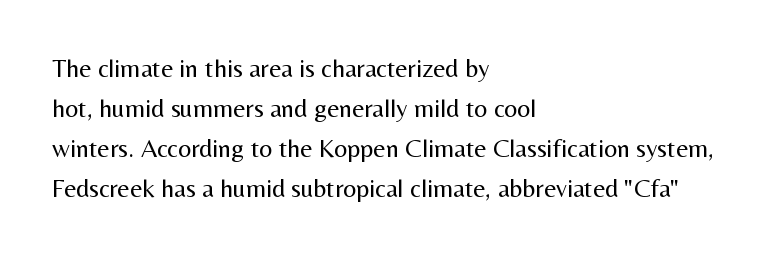
The image shows 26 px text type, upright; set left-aligned, normal line spacing (1.54x), normal letter spacing, not underlined.
